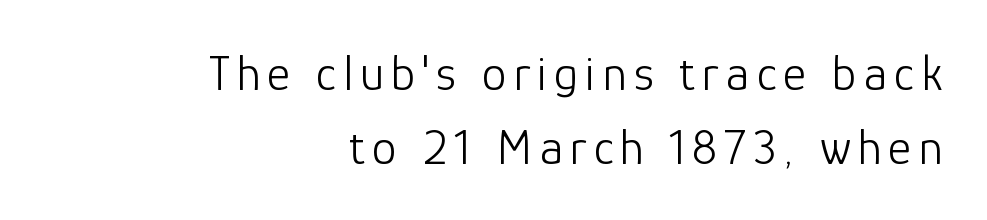
Caption: multi-line text, flush right, ragged left. No chunkiness to these letters — they're not bold. Check the space under the baseline: it is left empty. Leading matches the norm, producing a regular column. These lines are rendered in a variable-pitch font. A typesetter would label this face a sans.
